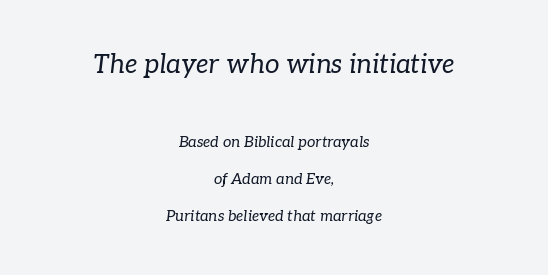
The specimen reads as italic at a glance. Honestly, the rows look like they've been pulled way apart. Vertical stems look standard width or narrower in stroke. The passage shown is not underscored anywhere. How are the letters spaced? Ordinarily, with no added tracking. Horizontally, the lines are justified to the midpoint only.
